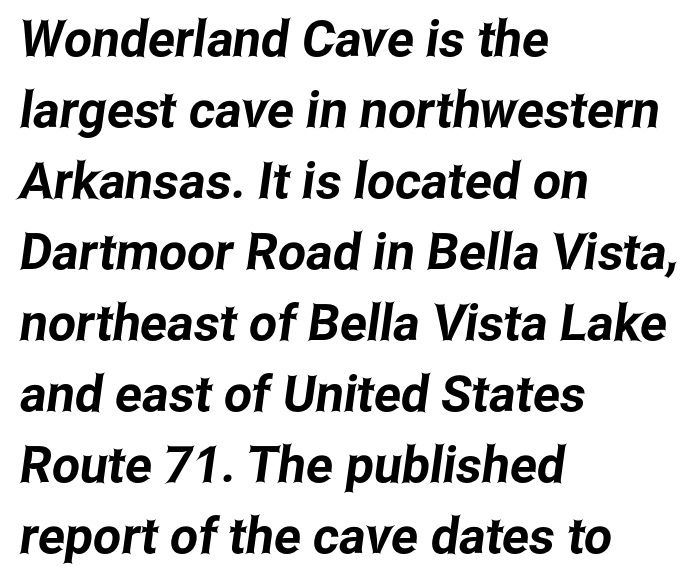
{"serif": "no", "width": "condensed", "stroke_contrast": "low", "x_height": "medium", "monospaced": "no", "underline": "no", "align": "left", "line_spacing": "normal", "line_spacing_ratio": 1.42, "letter_spacing": "normal", "letter_spacing_em": 0.0, "glyph_px": 50}
